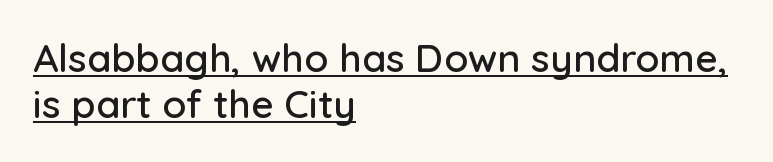
Looks like regular typesetting: each glyph gets only the width it needs. There is no visible air inserted between adjacent glyphs. Are there feet on the stems? There aren't — it's a sans. The lettering holds an erect, upright posture throughout. Underline: present.
